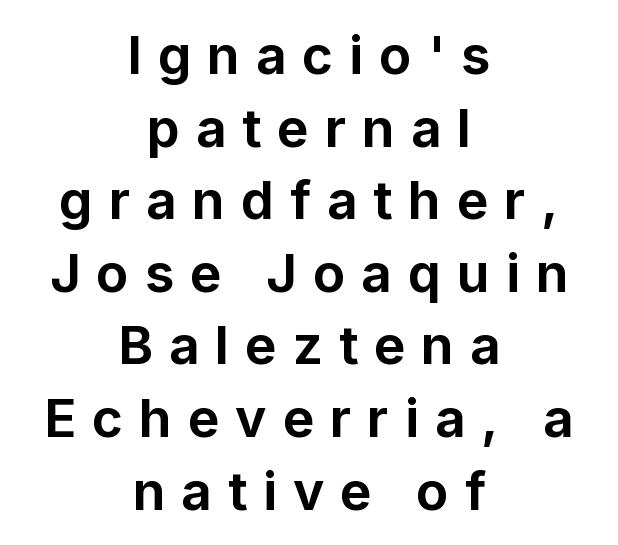
The image shows 53 px bold sans-serif type, upright; set centered, normal line spacing (1.37x), unusually wide letter spacing (+0.3 em), not underlined; low stroke contrast and a medium x-height.
